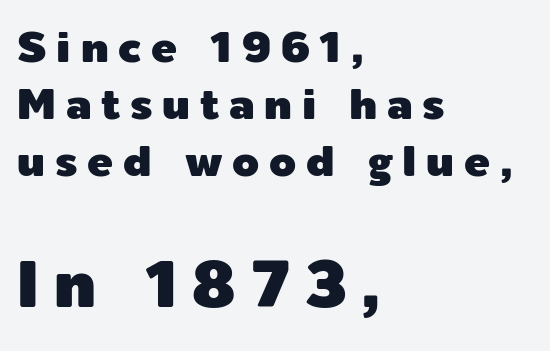
The image shows 65 px sans-serif type, upright; set left-aligned, normal line spacing (1.32x), unusually wide letter spacing (+0.23 em), not underlined; the second (bottom) block is 1.51x larger; a medium x-height.
